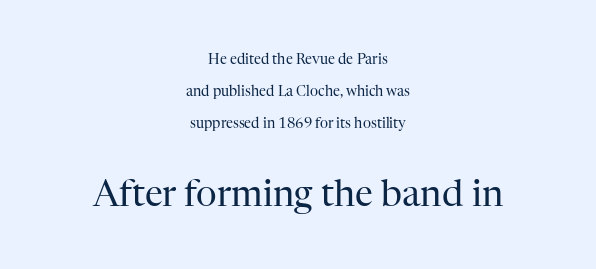
{"serif": "yes", "italic": "no", "bold": "no", "weight": "regular", "width": "normal", "stroke_contrast": "high", "x_height": "medium", "monospaced": "no", "underline": "no", "align": "center", "line_spacing": "loose", "line_spacing_ratio": 2.3, "letter_spacing": "normal", "letter_spacing_em": 0.0, "larger_block": "second", "size_ratio": 2.57, "glyph_px": 36}
